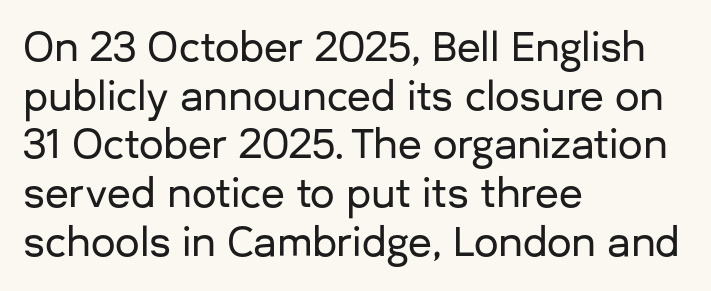
A student would call this left alignment; a typographer would say flush left, rag right. This is roman type, the default non-slanted kind. Rule under the text: the space is simply empty. This sample keeps an unexceptional amount of space between lines. The line texture is even and compact thanks to regular tracking. Note the varied advance widths — an 'i' is clearly narrower than an 'm'.
